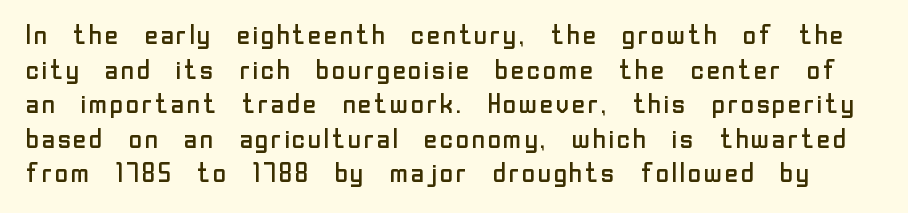
Q: Is the text bold? A: No.
Q: Is the text italic (slanted)? A: No, it is upright.
Q: Is the text underlined? A: No.
Q: Is the spacing between letters normal or unusually wide? A: Normal.
Q: Is the spacing between lines tight, normal or loose? A: Normal.
